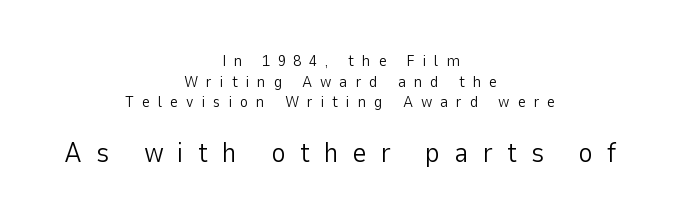
{"serif": "no", "italic": "no", "bold": "no", "weight": "light", "width": "normal", "stroke_contrast": "low", "x_height": "medium", "monospaced": "no", "underline": "no", "align": "center", "line_spacing": "normal", "line_spacing_ratio": 1.29, "letter_spacing": "wide", "letter_spacing_em": 0.49, "larger_block": "second", "size_ratio": 1.75, "glyph_px": 28}
